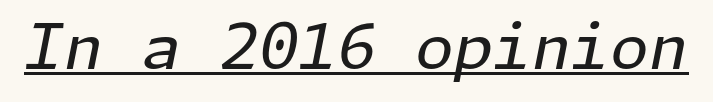
Compared with undecorated copy, this sample adds a rule below the words. The typography opts for an oblique posture over an upright one. This rendering leaves character spacing at its baseline value. The strokes carry an ordinary text weight at most.
